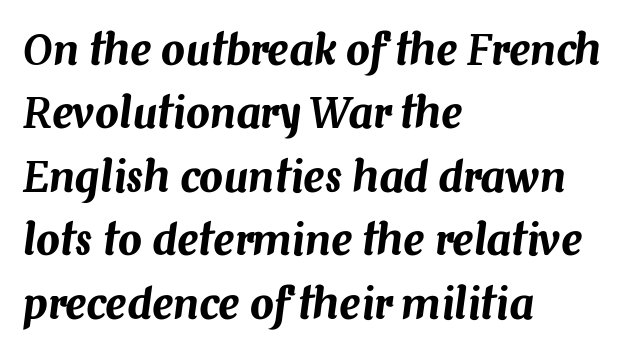
{"italic": "yes", "lean": "right", "slant_degrees": 7, "width": "normal", "stroke_contrast": "medium", "x_height": "medium", "monospaced": "no", "underline": "no", "align": "left", "line_spacing": "normal", "line_spacing_ratio": 1.51, "letter_spacing": "normal", "letter_spacing_em": 0.0, "glyph_px": 42}
